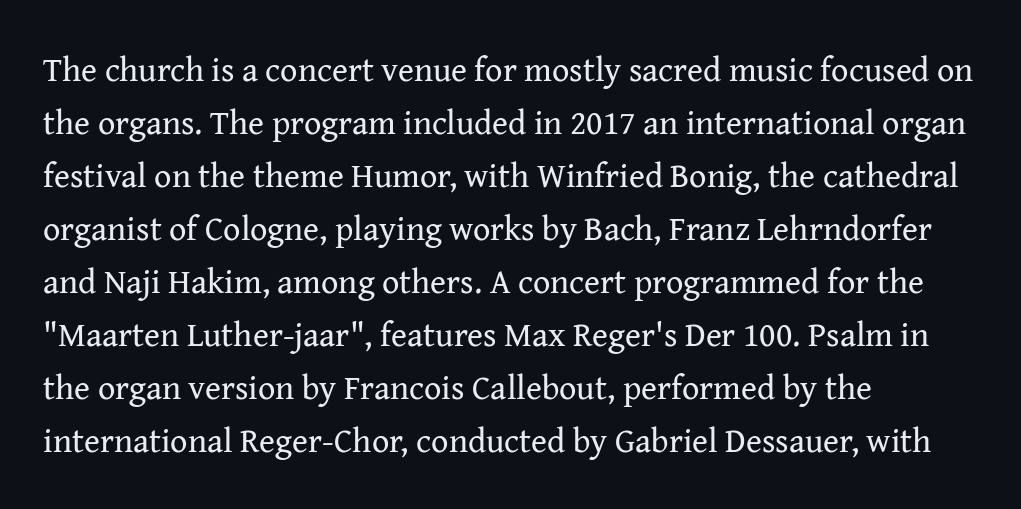
{"serif": "yes", "italic": "no", "bold": "no", "weight": "regular", "width": "normal", "stroke_contrast": "medium", "x_height": "medium", "monospaced": "no", "underline": "no", "align": "left", "line_spacing": "normal", "line_spacing_ratio": 1.56, "letter_spacing": "normal", "letter_spacing_em": 0.0, "glyph_px": 34}
